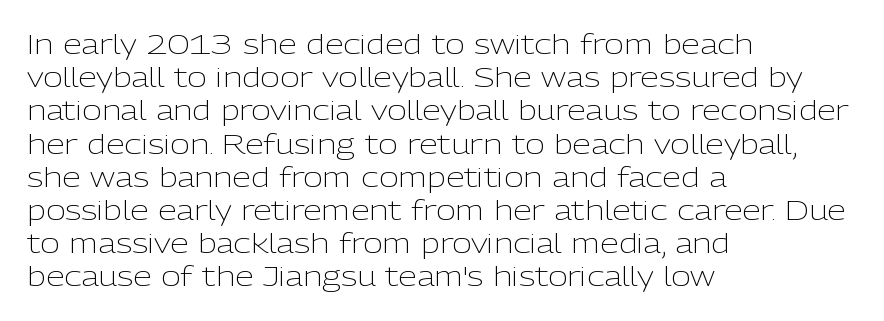
The image shows 27 px text type, upright; set left-aligned, line spacing 1.23x, normal letter spacing, not underlined.
